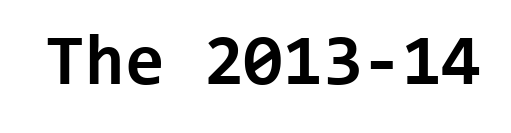
{"serif": "no", "italic": "no", "bold": "yes", "weight": "bold", "width": "normal", "stroke_contrast": "low", "x_height": "medium", "monospaced": "yes", "underline": "no", "letter_spacing": "normal", "letter_spacing_em": 0.0, "glyph_px": 72}
